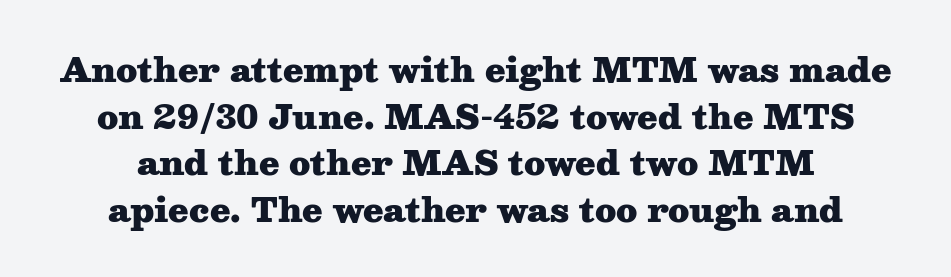
Q: Is the text bold? A: Yes.
Q: Is the text italic (slanted)? A: No, it is upright.
Q: Is the typeface a serif or a sans-serif typeface? A: Serif.
Q: Is the text underlined? A: No.
Q: How is the paragraph aligned? A: Centered.
Q: Is the spacing between letters normal or unusually wide? A: Normal.
Q: Is the spacing between lines tight, normal or loose? A: Normal.
Q: Width (condensed, normal, or wide)? A: Wide.
Q: Stroke contrast? A: Medium.
Q: x-height? A: Medium.
Q: Monospaced? A: No.
